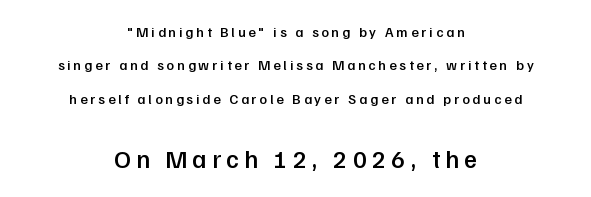
The image shows 25 px text type, upright; set centered, loose line spacing (2.39x), unusually wide letter spacing (+0.21 em), not underlined; the second (bottom) block is 1.79x larger.
